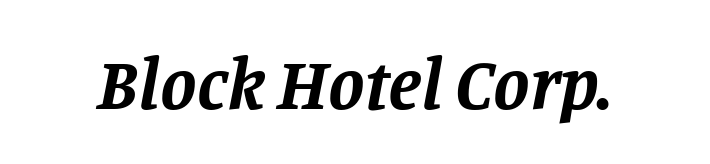
{"serif": "yes", "italic": "yes", "lean": "right", "slant_degrees": 11, "bold": "yes", "weight": "bold", "width": "normal", "stroke_contrast": "low", "x_height": "large", "monospaced": "no", "underline": "no", "letter_spacing": "normal", "letter_spacing_em": 0.0, "glyph_px": 73}
